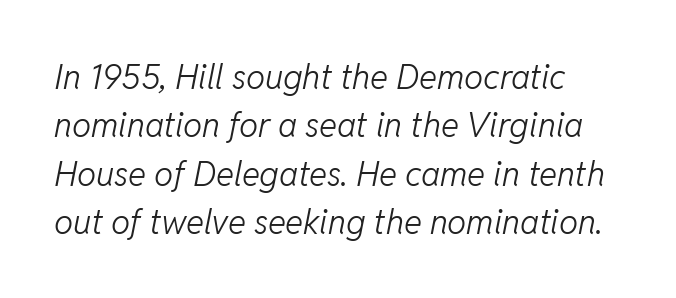
The image shows 34 px light type, italic (leaning right); set normal line spacing (1.42x), normal letter spacing, not underlined; low stroke contrast and a medium x-height.
